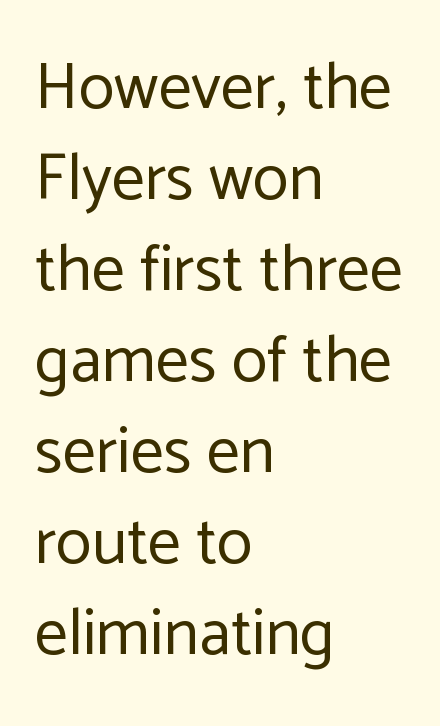
The letters carry no serifs — their stems end cleanly without finishing strokes. The tracking reads as untouched default to a designer's eye. A typesetter would call this proportional, since set widths differ per character. Every row of glyphs begins at an identical x-position on the left. The baseline area is clear.
